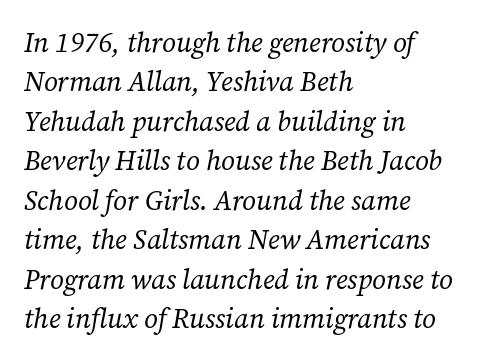
{"italic": "yes", "lean": "right", "slant_degrees": 12, "bold": "no", "underline": "no", "align": "left", "line_spacing": "normal", "line_spacing_ratio": 1.46, "letter_spacing": "normal", "letter_spacing_em": 0.0, "glyph_px": 27}
